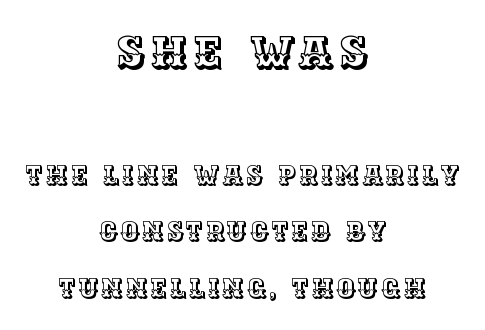
The zone under the glyphs is completely vacant. Unlike italic type, these characters show no tilt at all. The setting favours the middle, as headings and verse often do. The lines are spread far apart with generous leading. The more generous point size was reserved for the upper chunk.
